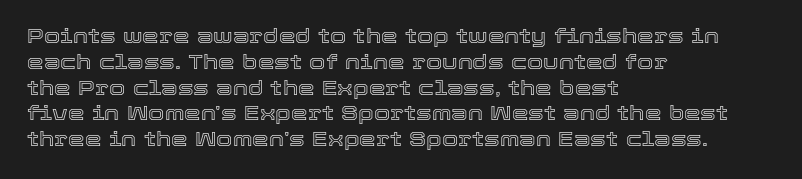
Q: Is the text italic (slanted)? A: No, it is upright.
Q: Is the text underlined? A: No.
Q: How is the paragraph aligned? A: Left-aligned.
Q: Is the spacing between letters normal or unusually wide? A: Normal.
